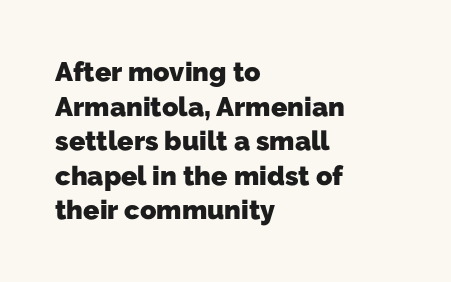
Evenly set lines give the paragraph a standard silhouette. Check under the words: just untouched page. Every letter is thick-stroked: bold, no question. Horizontal alignment here is leftward, the default for most running prose. Observe the ordinary spacing: letters are neighbours, not strangers.
